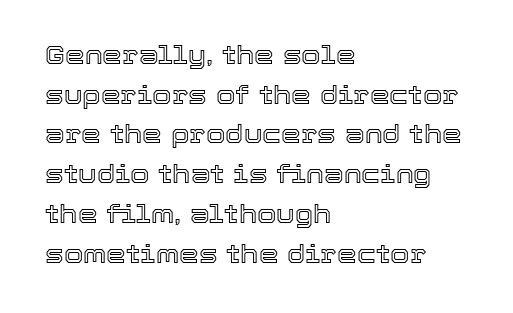
The image shows 25 px text type, upright; set left-aligned, normal line spacing (1.59x), normal letter spacing, not underlined.
